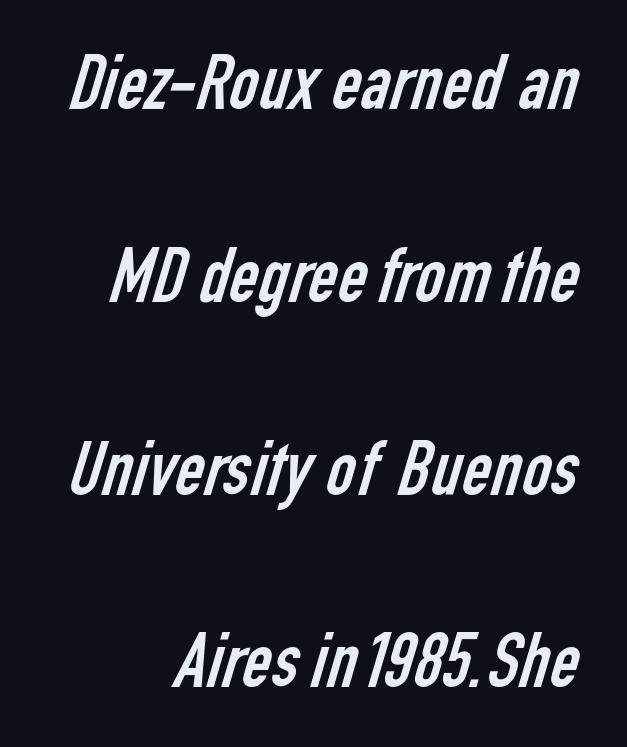
{"serif": "no", "bold": "no", "weight": "regular", "width": "condensed", "stroke_contrast": "low", "x_height": "medium", "monospaced": "no", "underline": "no", "line_spacing": "loose", "line_spacing_ratio": 2.41, "letter_spacing": "normal", "letter_spacing_em": 0.0, "glyph_px": 80}
